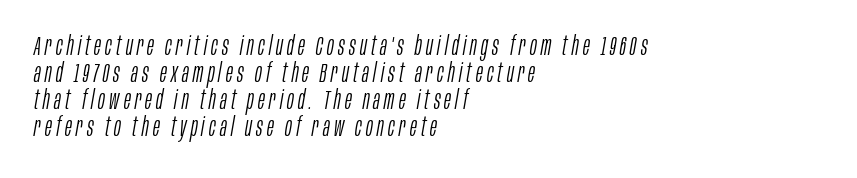
A student would call this left alignment; a typographer would say flush left, rag right. Vertically, the passage feels compressed, each row crowding the next. The cut favours lightness, reaching ordinary text weight at its darkest. If you drew a line through each stem, it would be angled.
